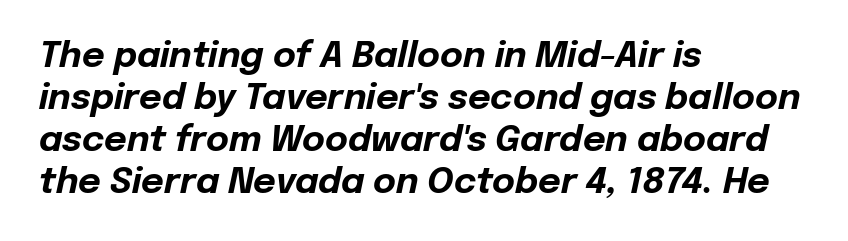
The image shows 35 px bold type, italic (leaning right); set left-aligned, line spacing 1.2x, normal letter spacing, not underlined; low stroke contrast and a medium x-height.
